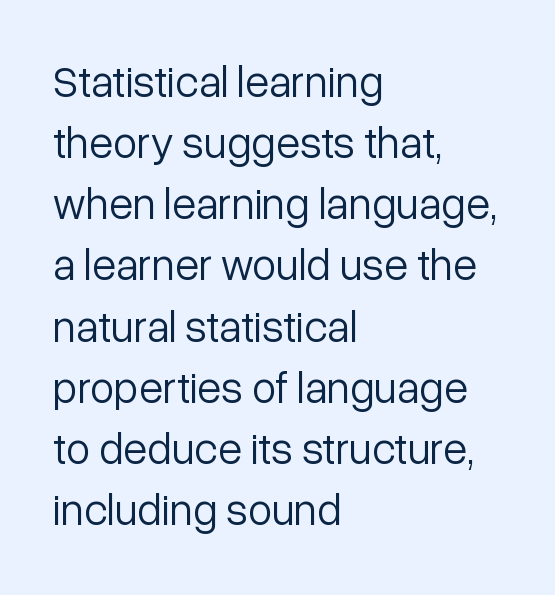
{"serif": "no", "italic": "no", "bold": "no", "weight": "light", "width": "normal", "stroke_contrast": "low", "x_height": "medium", "monospaced": "no", "underline": "no", "align": "left", "line_spacing": "normal", "line_spacing_ratio": 1.39, "letter_spacing": "normal", "letter_spacing_em": 0.0, "glyph_px": 44}
